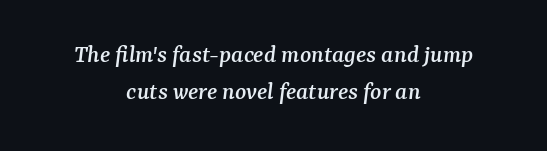
Would a proofreader flag this as italicized? Yes. Nobody touched the tracking dial on this one. Whoever set this chose a conventional vertical rhythm. Rule under the text: the space is simply empty. Neither beginnings nor endings align; midpoints do.
